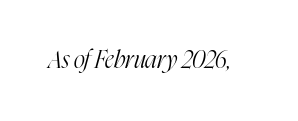
The image shows 24 px text type, italic (leaning right); set normal letter spacing, not underlined.
